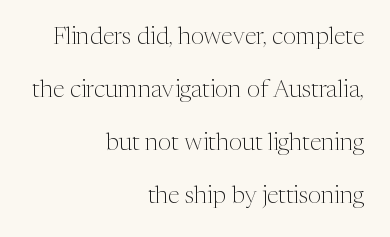
The font sits on the lighter half of the weight spectrum, regular included. Whoever set this chose breathing room over compactness in the vertical rhythm. The line texture is even and compact thanks to regular tracking. The rag falls on the left side of this text block. The space directly below the letters is spotless.
